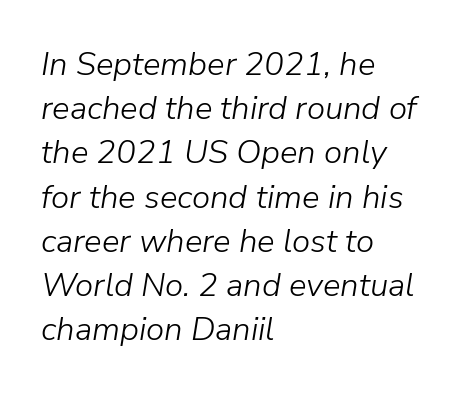
Q: Is the text bold? A: No.
Q: Is the text italic (slanted)? A: Yes, it leans right by about 9 degrees.
Q: Is the text underlined? A: No.
Q: How is the paragraph aligned? A: Left-aligned.
Q: Is the spacing between letters normal or unusually wide? A: Normal.
Q: Is the spacing between lines tight, normal or loose? A: Normal.
Q: Width (condensed, normal, or wide)? A: Normal.
Q: Stroke contrast? A: Low.
Q: x-height? A: Medium.
Q: Monospaced? A: No.
